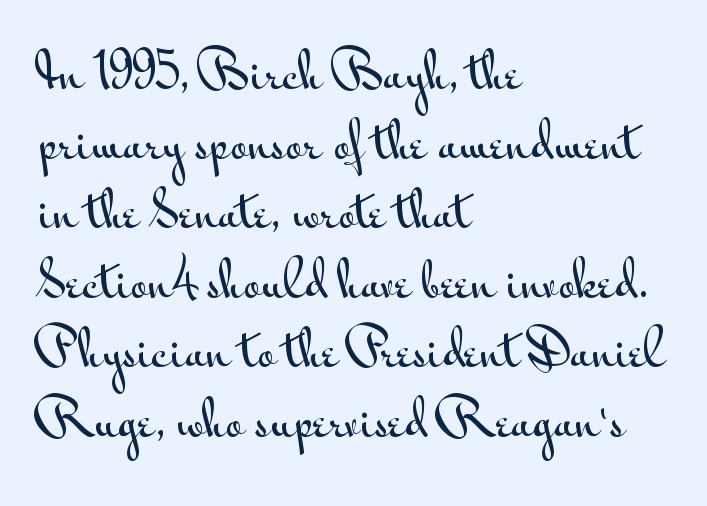
Words appear dense and cohesive because spacing is normal. Descender tails drop into unmarked territory. The lines are quadded left. The leading is moderate, giving the passage an even texture. Here the designer chose a conventional face with non-uniform glyph widths.
